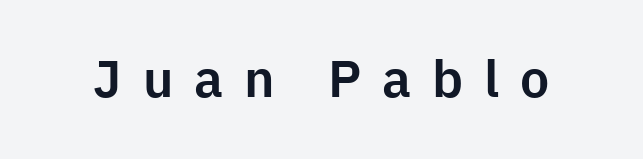
{"serif": "no", "italic": "no", "width": "normal", "stroke_contrast": "low", "x_height": "medium", "monospaced": "no", "underline": "no", "letter_spacing": "wide", "letter_spacing_em": 0.4, "glyph_px": 52}
